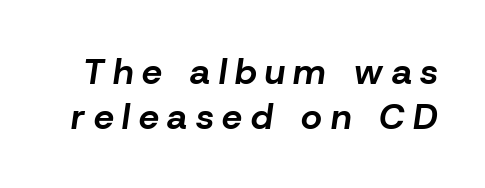
The block of text has a typical density, with ordinary space between rows. A typesetter would mark this as italic. Underlining? Definitely not there. Glyph-to-glyph distance is far greater than everyday printed text.
